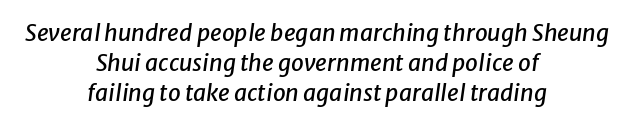
The image shows 23 px text type, italic (leaning right); set centered, normal line spacing (1.31x), normal letter spacing, not underlined.
